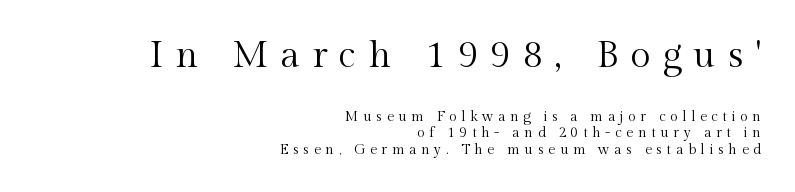
The image shows 37 px regular-weight serif type, upright; set right-aligned, line spacing 1.19x, unusually wide letter spacing (+0.33 em), not underlined; the first (top) block is 2.64x larger; a medium x-height.
